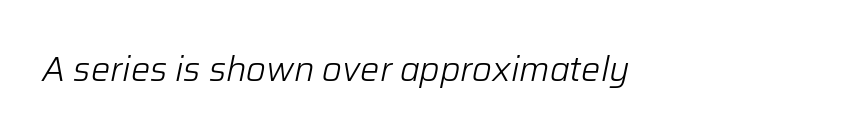
The image shows 34 px light type, italic (leaning right); set normal letter spacing, not underlined; low stroke contrast and a medium x-height.
